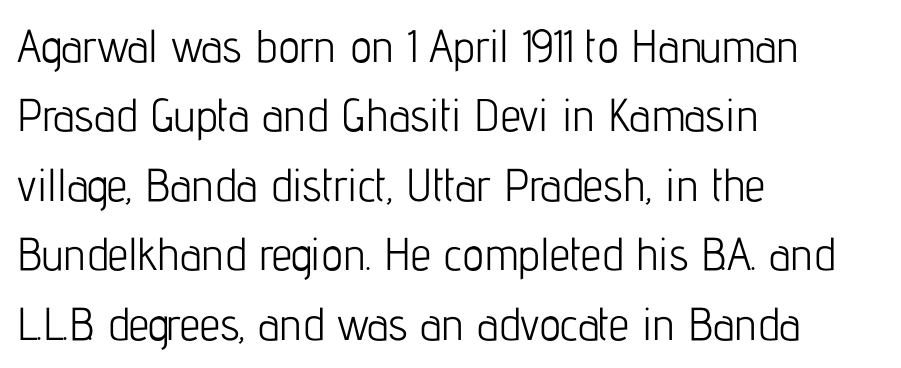
{"serif": "no", "italic": "no", "bold": "no", "weight": "light", "width": "condensed", "stroke_contrast": "low", "x_height": "medium", "monospaced": "no", "underline": "no", "align": "left", "line_spacing": "normal", "line_spacing_ratio": 1.51, "letter_spacing": "normal", "letter_spacing_em": 0.0, "glyph_px": 46}
